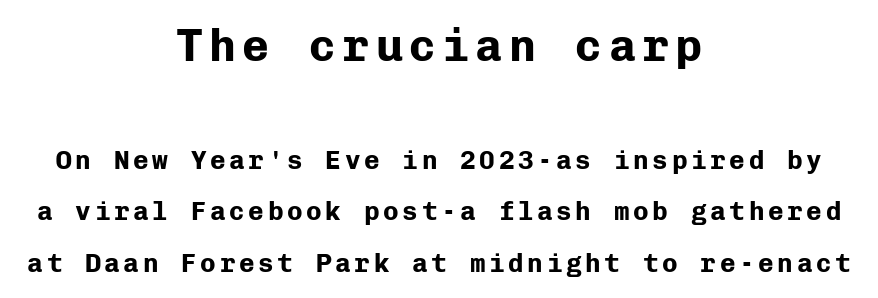
The image shows 45 px bold sans-serif type, upright, monospaced; set centered, loose line spacing (1.99x), not underlined; the first (top) block is 1.73x larger; low stroke contrast and a medium x-height.
